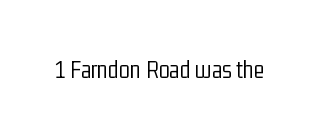
The rendering keeps characters at their native spacing. The font sits on the lighter half of the weight spectrum, regular included. Quick note: underline off. Is there any slant? The stems are plumb.
